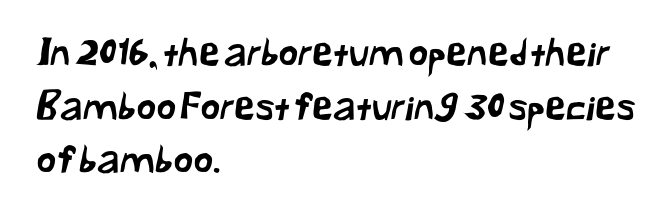
The image shows 38 px sans-serif type; set left-aligned, normal line spacing (1.41x), normal letter spacing, not underlined; low stroke contrast and a medium x-height.
